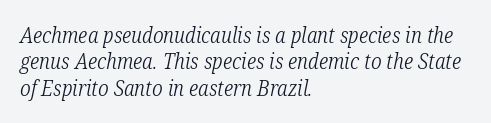
If you drew a ruler down the left edge, every line would touch it. Underlining? Definitely not there. The space between consecutive lines is moderate. The font's italic variant was chosen for this text.
